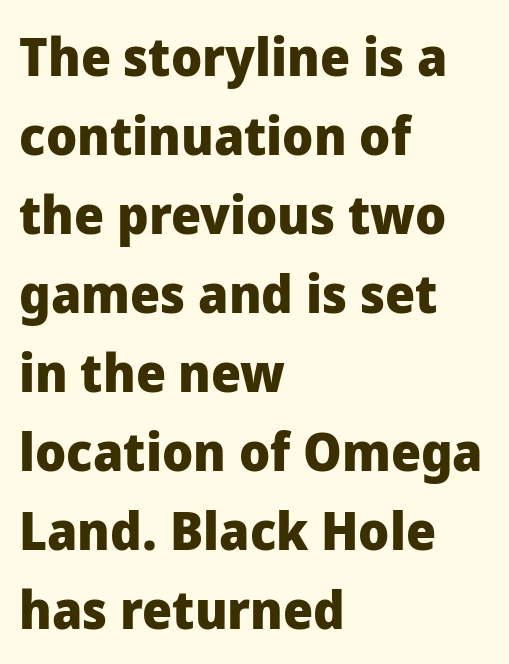
Standard letterfit; no display-style spreading of the glyphs. This sample has the flowing, uneven cadence of proportional lettering. Upright lettering throughout. The rendering uses a moderate line-height, typical for paragraphs.
